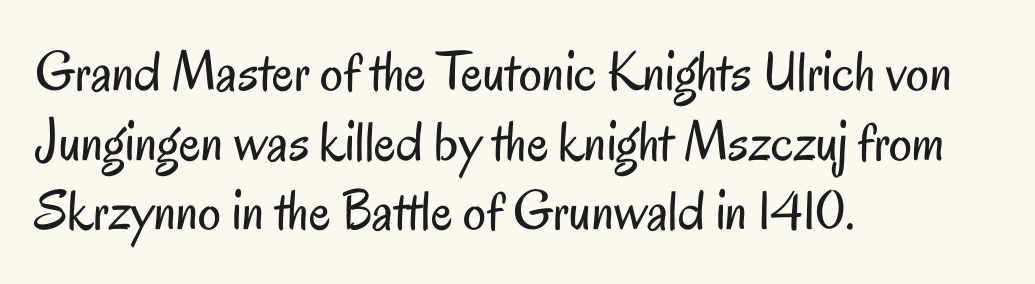
Bare-footed words on every line. Posture: vertical. Letterform terminals end flat and unadorned throughout the passage. Horizontally, the lines are justified to the leading edge only. A typesetter would call this zero additional tracking. Is the stroke heavy? The answer is a plain regular-or-lighter.
